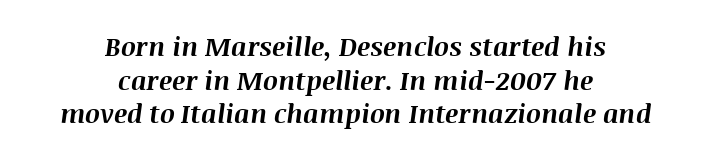
Q: Is the text bold? A: Yes.
Q: Is the text italic (slanted)? A: Yes, it leans right by about 8 degrees.
Q: Is the text underlined? A: No.
Q: How is the paragraph aligned? A: Centered.
Q: Is the spacing between letters normal or unusually wide? A: Normal.
Q: Is the spacing between lines tight, normal or loose? A: Normal.
